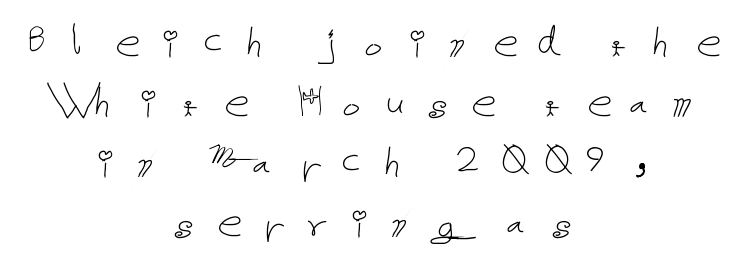
Centered paragraph, ragged on both sides. The weight tops out at a normal text grade. A bare baseline throughout the passage. Short note: letters widely spaced.
